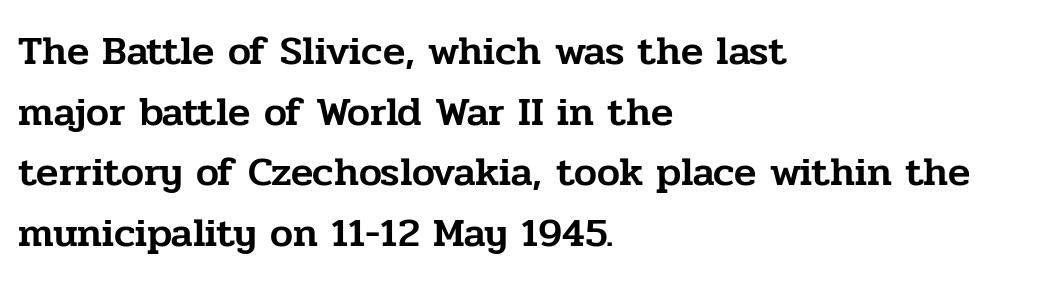
A serif font was chosen for this passage. The space directly below the letters is spotless. The font's upright variant was chosen for this text. These lines are rendered in a variable-pitch font. Casual observation: everything's shoved over to the left. In terms of letterspacing, this is plain default setting.
